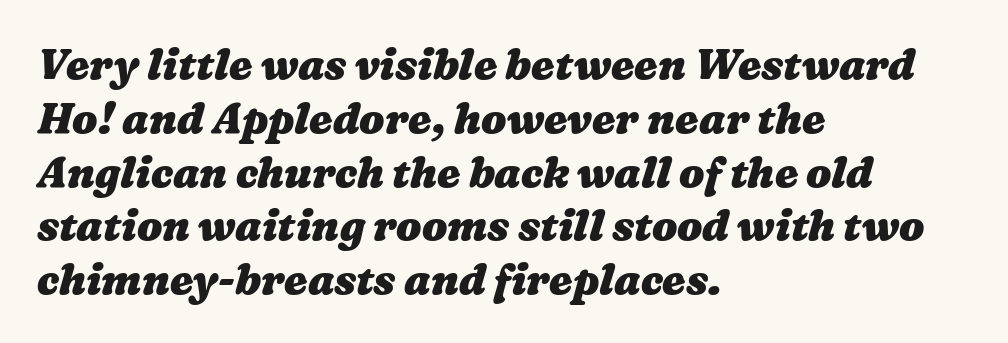
{"bold": "yes", "weight": "heavy", "width": "wide", "stroke_contrast": "medium", "x_height": "medium", "monospaced": "no", "underline": "no", "align": "left", "line_spacing": "normal", "line_spacing_ratio": 1.28, "letter_spacing": "normal", "letter_spacing_em": 0.0, "glyph_px": 42}
